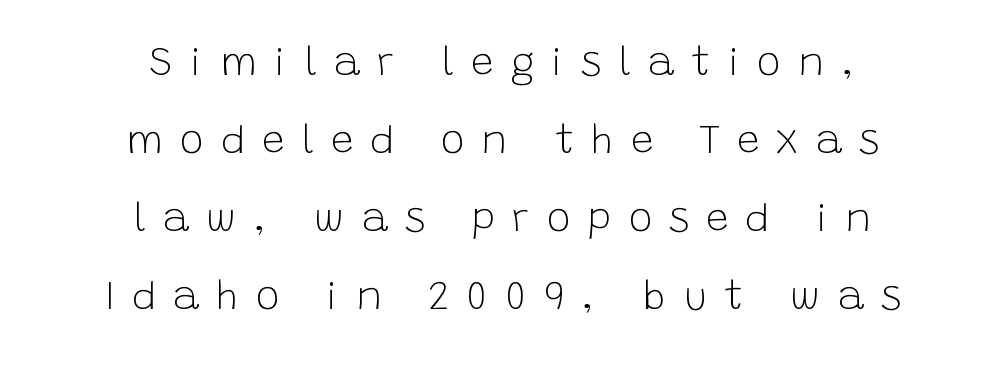
Q: Is the text bold? A: No.
Q: Is the text italic (slanted)? A: No, it is upright.
Q: Is the typeface a serif or a sans-serif typeface? A: Sans-serif.
Q: Is the text underlined? A: No.
Q: How is the paragraph aligned? A: Centered.
Q: Is the spacing between letters normal or unusually wide? A: Unusually wide.
Q: Is the spacing between lines tight, normal or loose? A: Loose.
Q: Width (condensed, normal, or wide)? A: Normal.
Q: Stroke contrast? A: Low.
Q: x-height? A: Large.
Q: Monospaced? A: No.
